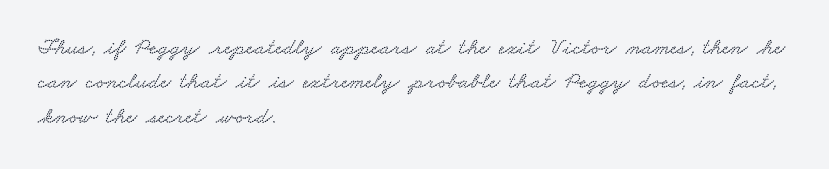
Q: Is the text underlined? A: No.
Q: How is the paragraph aligned? A: Left-aligned.
Q: Is the spacing between letters normal or unusually wide? A: Normal.
Q: Is the spacing between lines tight, normal or loose? A: Normal.
